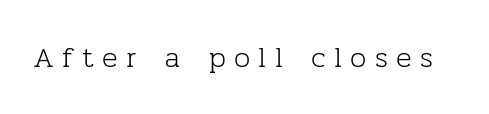
Q: Is the text bold? A: No.
Q: Is the text italic (slanted)? A: No, it is upright.
Q: Is the typeface a serif or a sans-serif typeface? A: Serif.
Q: Is the text underlined? A: No.
Q: Is the spacing between letters normal or unusually wide? A: Unusually wide.
Q: Width (condensed, normal, or wide)? A: Normal.
Q: Stroke contrast? A: Low.
Q: x-height? A: Medium.
Q: Monospaced? A: No.
